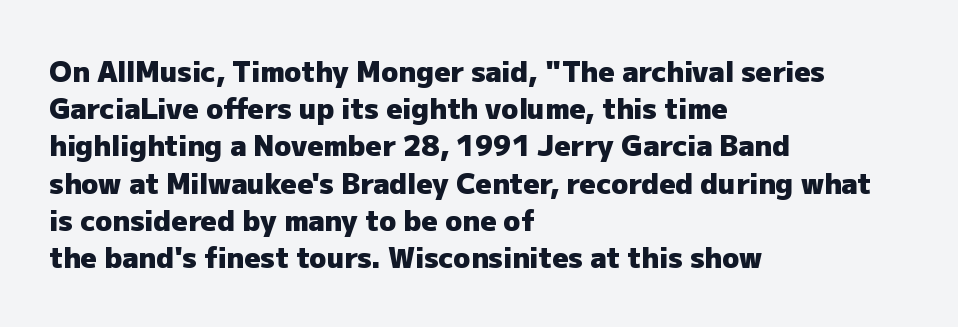
The image shows 28 px heavy sans-serif type, upright; set left-aligned, normal line spacing (1.33x), normal letter spacing, not underlined; low stroke contrast and a medium x-height.
